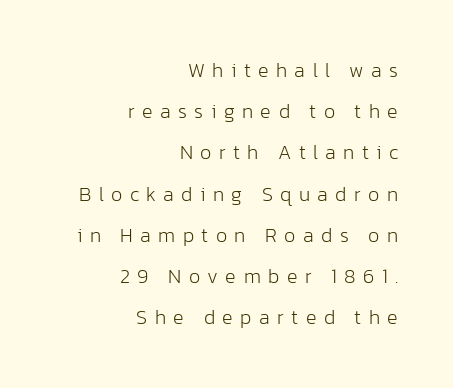
The image shows 20 px text type, upright; set right-aligned, loose line spacing (2.06x), unusually wide letter spacing (+0.37 em), not underlined.
